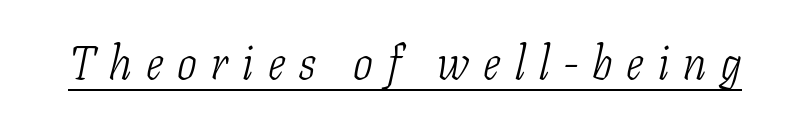
{"serif": "yes", "italic": "yes", "lean": "right", "slant_degrees": 11, "bold": "no", "weight": "light", "width": "condensed", "stroke_contrast": "low", "x_height": "medium", "monospaced": "no", "underline": "yes", "letter_spacing": "wide", "letter_spacing_em": 0.3, "glyph_px": 47}
